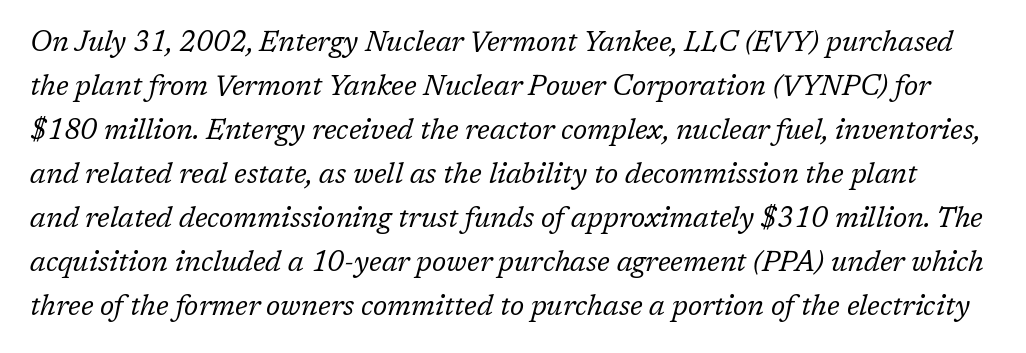
Q: Is the text bold? A: No.
Q: Is the text italic (slanted)? A: Yes, it leans right by about 17 degrees.
Q: Is the typeface a serif or a sans-serif typeface? A: Serif.
Q: Is the text underlined? A: No.
Q: Is the spacing between letters normal or unusually wide? A: Normal.
Q: Is the spacing between lines tight, normal or loose? A: Normal.
Q: Width (condensed, normal, or wide)? A: Normal.
Q: Stroke contrast? A: Low.
Q: x-height? A: Medium.
Q: Monospaced? A: No.
